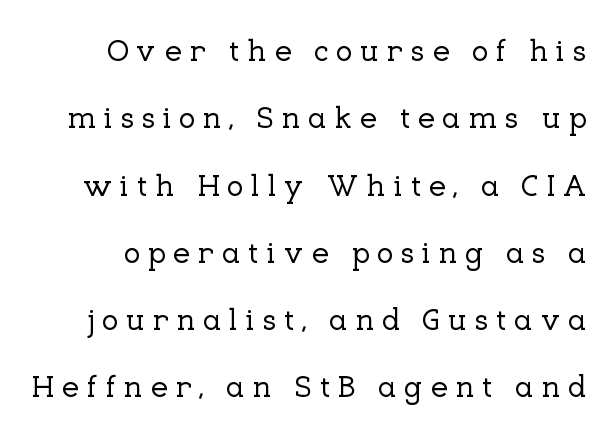
Reading down the column, the eye jumps a long way to each next line. Each letter's strokes conclude with small projecting serifs. Compared with a flush-left layout, this one pins lines to the opposite, right side. Plain, unruled lines of type.
